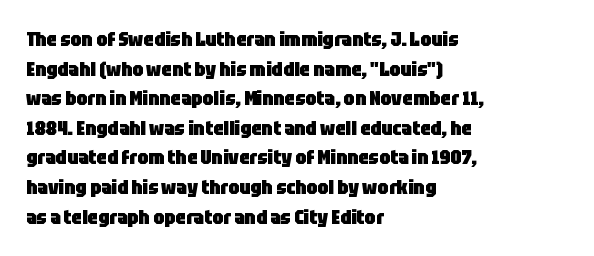
{"italic": "no", "bold": "yes", "underline": "no", "align": "left", "line_spacing": "normal", "line_spacing_ratio": 1.48, "letter_spacing": "normal", "letter_spacing_em": 0.0, "glyph_px": 20}
